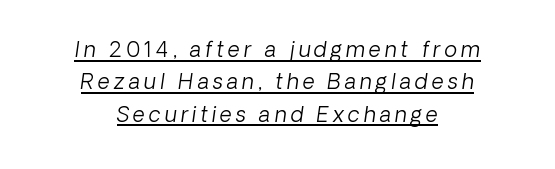
{"bold": "no", "underline": "yes", "align": "center", "line_spacing": "normal", "line_spacing_ratio": 1.54, "glyph_px": 21}
